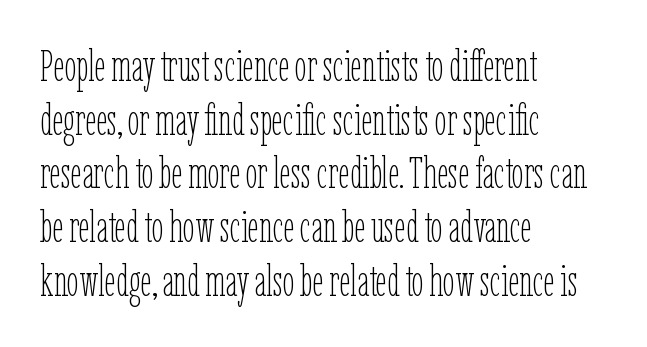
{"italic": "no", "bold": "no", "weight": "thin", "width": "condensed", "stroke_contrast": "low", "x_height": "medium", "monospaced": "no", "underline": "no", "align": "left", "line_spacing": "normal", "line_spacing_ratio": 1.25, "letter_spacing": "normal", "letter_spacing_em": 0.0, "glyph_px": 43}
